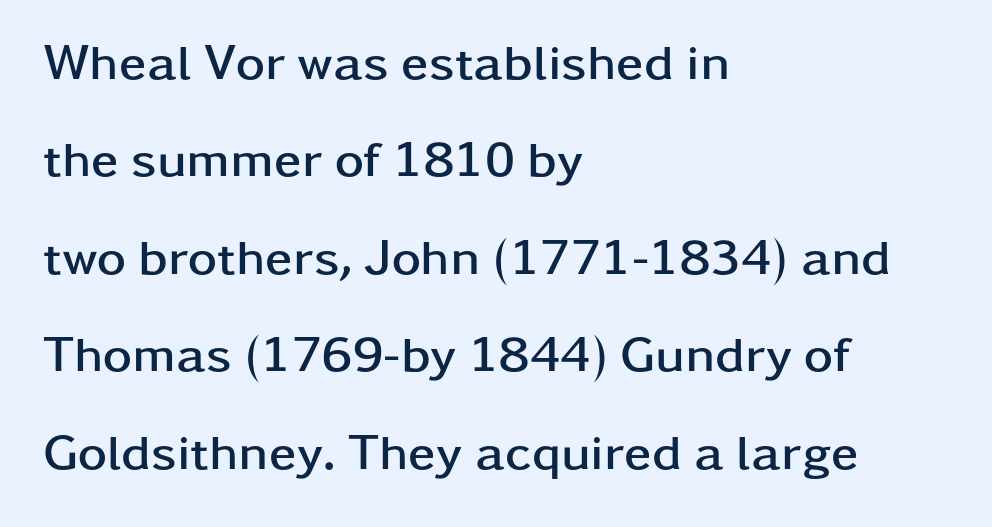
Layout note: lines flush left. Characters remain perfectly vertical along every line. Proportional: the letters do not fall into vertical columns. I'd call this a sans setting — the letters go barefoot. Short note: letters normally spaced. Weight: bold.
